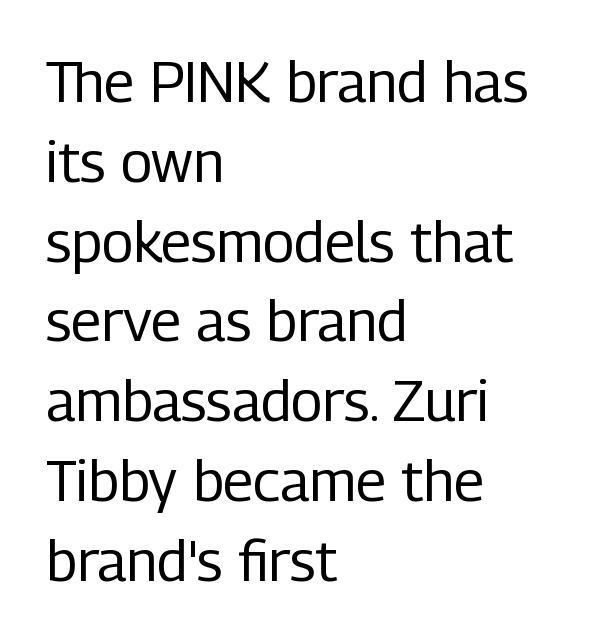
Vertical spacing — default. No chunkiness to these letters — they're not bold. Do the characters align in a grid? No, the font is proportional. This sample uses an upright cut, with every glyph sitting square on the baseline. Check where the strokes stop: nothing finishes them off — pure sans.
